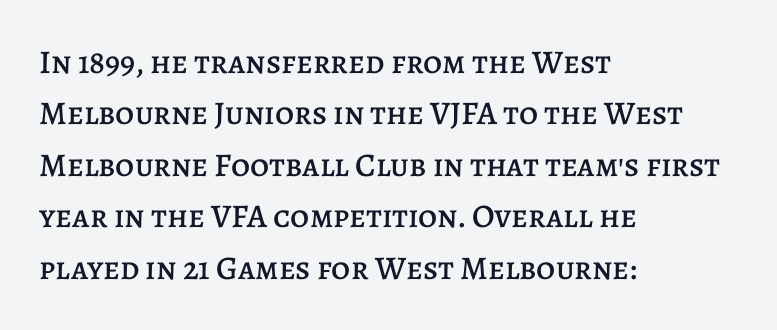
{"italic": "no", "width": "normal", "stroke_contrast": "low", "x_height": "large", "monospaced": "no", "underline": "no", "align": "left", "line_spacing": "normal", "line_spacing_ratio": 1.56, "letter_spacing": "normal", "letter_spacing_em": 0.0, "glyph_px": 33}
